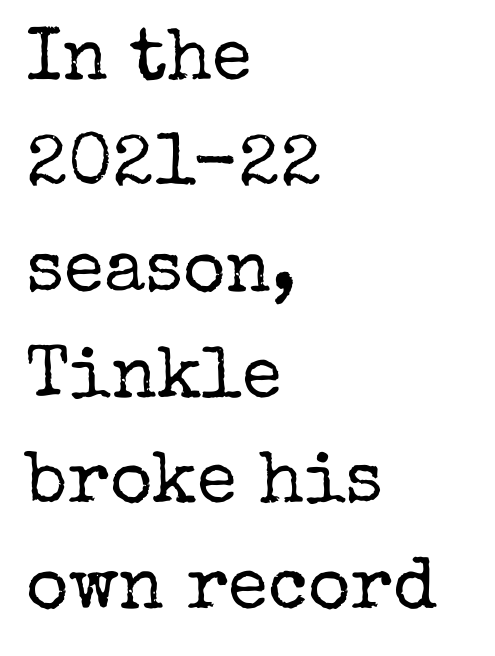
The image shows 73 px regular-weight serif type, upright; set left-aligned, normal line spacing (1.45x), normal letter spacing, not underlined; low stroke contrast and a medium x-height.
